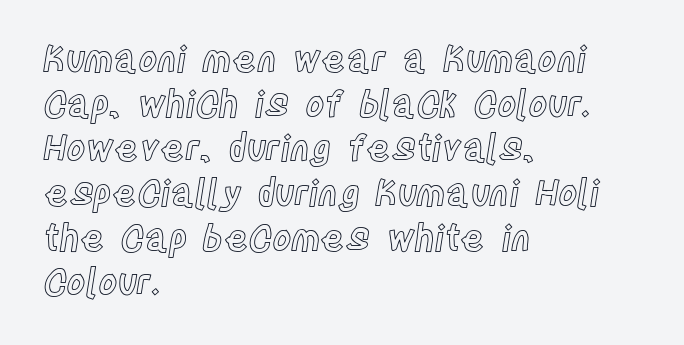
This sample is left-justified, so line endings fall wherever the words run out. Each letter keeps its own natural width here, so spacing adapts to shape. Each row of text sits above clean, open space. A typesetter would call this zero additional tracking.
